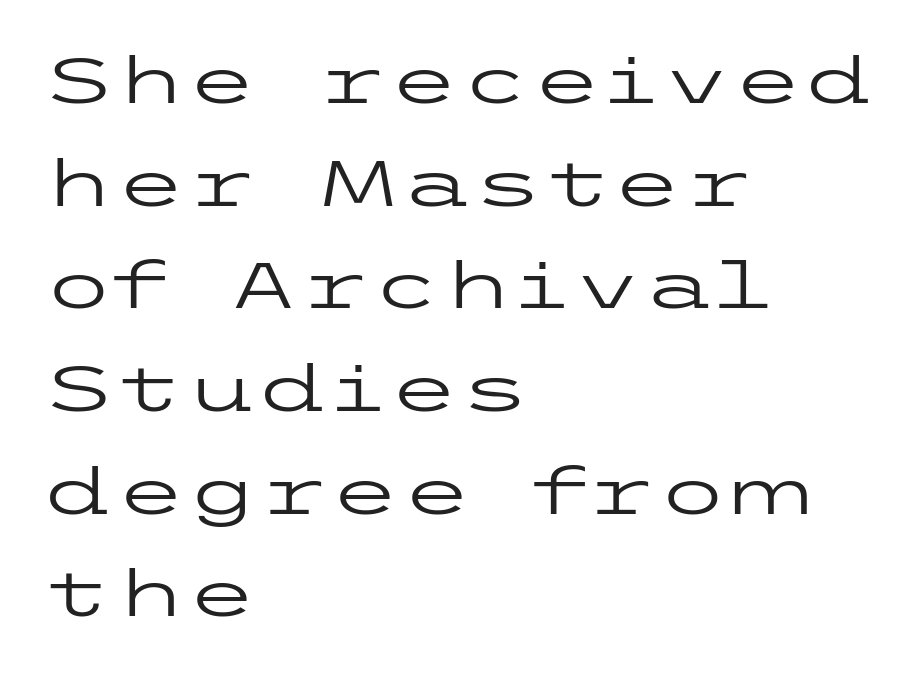
Q: Is the text bold? A: No.
Q: Is the text italic (slanted)? A: No, it is upright.
Q: Is the typeface a serif or a sans-serif typeface? A: Sans-serif.
Q: Is the text underlined? A: No.
Q: How is the paragraph aligned? A: Left-aligned.
Q: Is the spacing between letters normal or unusually wide? A: Normal.
Q: Is the spacing between lines tight, normal or loose? A: Normal.
Q: Width (condensed, normal, or wide)? A: Wide.
Q: Stroke contrast? A: Low.
Q: x-height? A: Medium.
